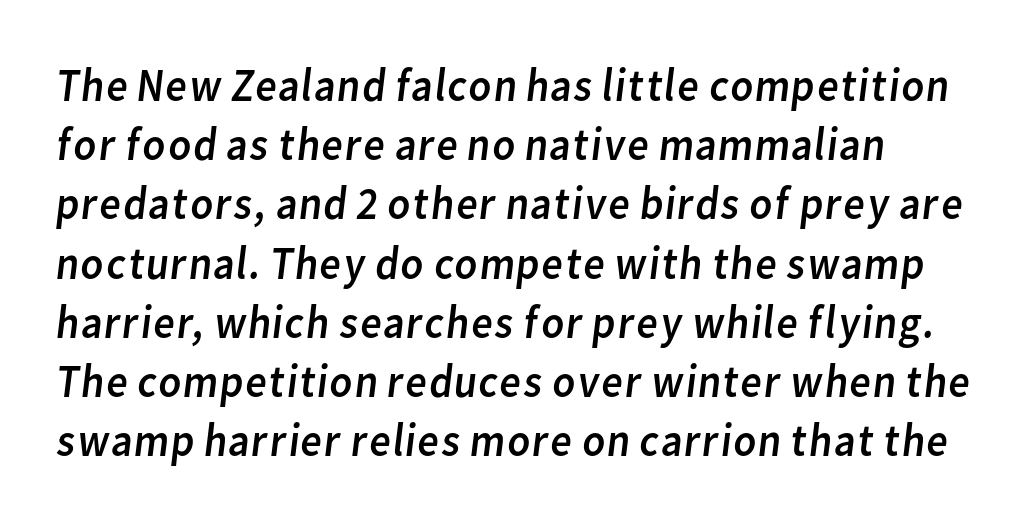
Q: Is the text bold? A: No.
Q: Is the typeface a serif or a sans-serif typeface? A: Sans-serif.
Q: Is the text underlined? A: No.
Q: Is the spacing between letters normal or unusually wide? A: Normal.
Q: Is the spacing between lines tight, normal or loose? A: Normal.
Q: Width (condensed, normal, or wide)? A: Normal.
Q: Stroke contrast? A: Low.
Q: x-height? A: Medium.
Q: Monospaced? A: No.
